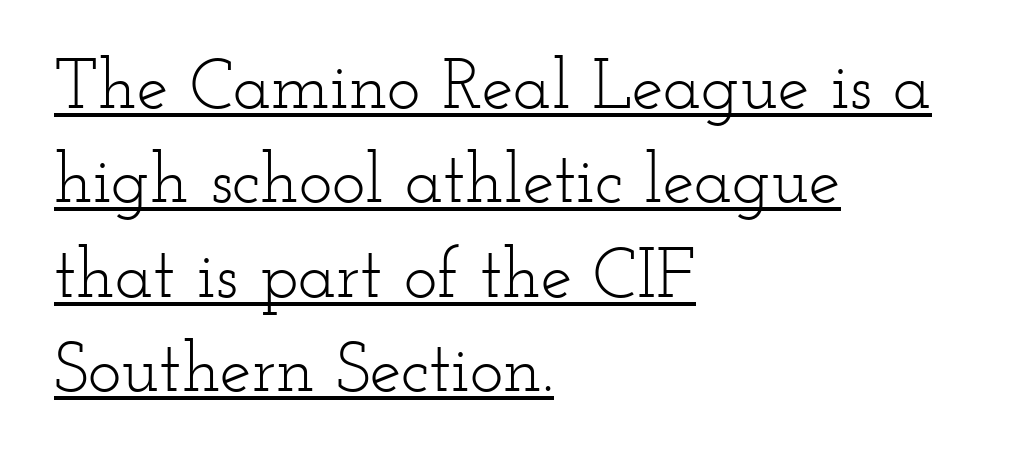
Q: Is the text bold? A: No.
Q: Is the text italic (slanted)? A: No, it is upright.
Q: Is the typeface a serif or a sans-serif typeface? A: Serif.
Q: Is the text underlined? A: Yes.
Q: How is the paragraph aligned? A: Left-aligned.
Q: Is the spacing between letters normal or unusually wide? A: Normal.
Q: Is the spacing between lines tight, normal or loose? A: Normal.
Q: Width (condensed, normal, or wide)? A: Wide.
Q: Stroke contrast? A: Low.
Q: x-height? A: Small.
Q: Monospaced? A: No.
